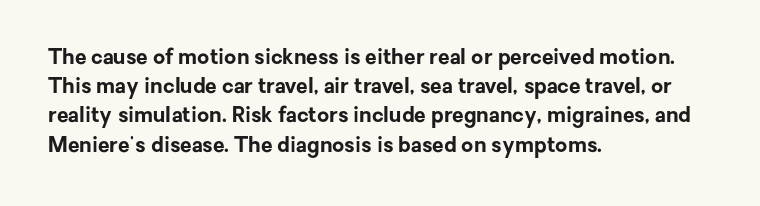
{"italic": "no", "bold": "yes", "underline": "no", "align": "left", "line_spacing": "normal", "line_spacing_ratio": 1.39, "letter_spacing": "normal", "letter_spacing_em": 0.0, "glyph_px": 21}
